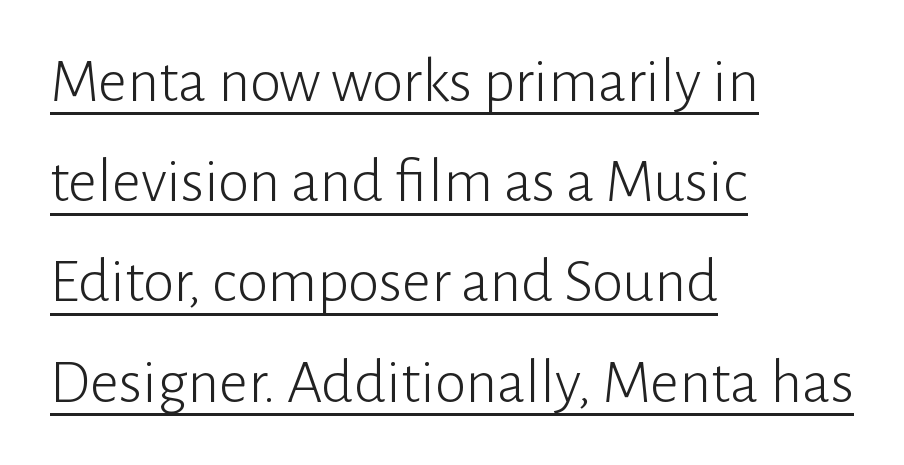
{"serif": "no", "italic": "no", "bold": "no", "weight": "light", "width": "normal", "stroke_contrast": "low", "x_height": "medium", "monospaced": "no", "underline": "yes", "align": "left", "line_spacing": "normal", "line_spacing_ratio": 1.59, "letter_spacing": "normal", "letter_spacing_em": 0.0, "glyph_px": 63}
